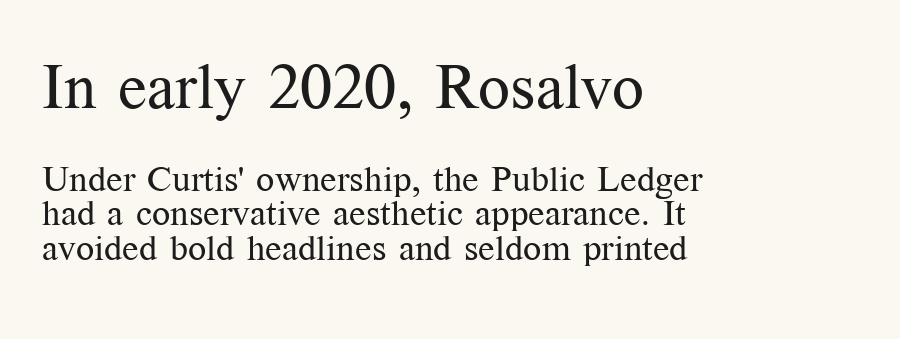
Q: Is the text bold? A: No.
Q: Is the text italic (slanted)? A: No, it is upright.
Q: Is the typeface a serif or a sans-serif typeface? A: Serif.
Q: Is the text underlined? A: No.
Q: How is the paragraph aligned? A: Left-aligned.
Q: Is the spacing between letters normal or unusually wide? A: Normal.
Q: Is the spacing between lines tight, normal or loose? A: Tight.
Q: Which block of text is set in a larger size, the first (top) or the second (bottom)? A: The first (top) one.
Q: Width (condensed, normal, or wide)? A: Normal.
Q: Stroke contrast? A: Medium.
Q: x-height? A: Medium.
Q: Monospaced? A: No.
